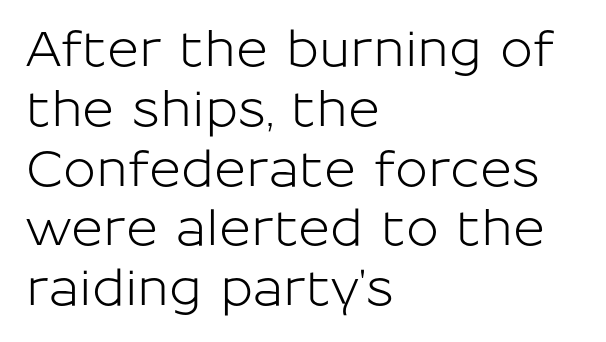
{"serif": "no", "italic": "no", "width": "normal", "stroke_contrast": "low", "x_height": "medium", "monospaced": "no", "underline": "no", "align": "left", "line_spacing_ratio": 1.22, "letter_spacing": "normal", "letter_spacing_em": 0.0, "glyph_px": 49}
